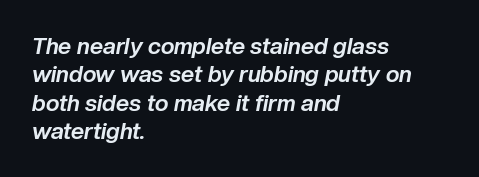
The rendering applies a slant to the glyphs. Nobody touched the tracking dial on this one. A dark, heavy texture on the line: the type is bold. Notice how the passage keeps a crisp vertical edge on the left only.
